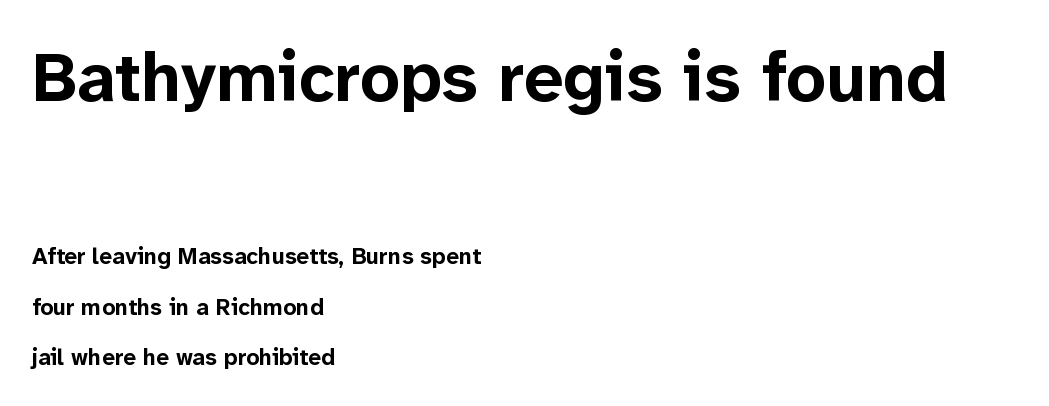
Looks like regular typesetting: each glyph gets only the width it needs. Observe the ordinary spacing: letters are neighbours, not strangers. Notice how the passage keeps a crisp vertical edge on the left only. Nope, not italic — everything's standing straight. The typeface chosen for these lines omits serifs.
